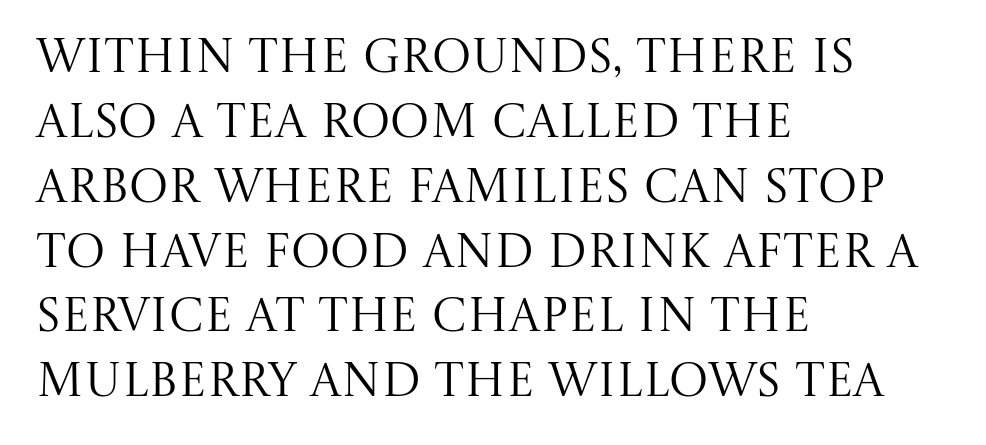
Rendered with straight, roman letterforms. The tracking reads as untouched default to a designer's eye. Has an underline been added? It has not. Observe the serifs anchoring each vertical stroke in this sample. The rendering uses natural spacing where letterforms have individual widths.
